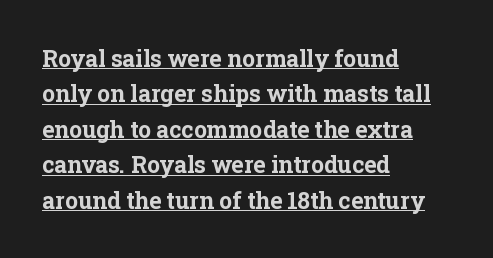
The image shows 23 px bold type, upright; set left-aligned, normal line spacing (1.54x), normal letter spacing, underlined.
